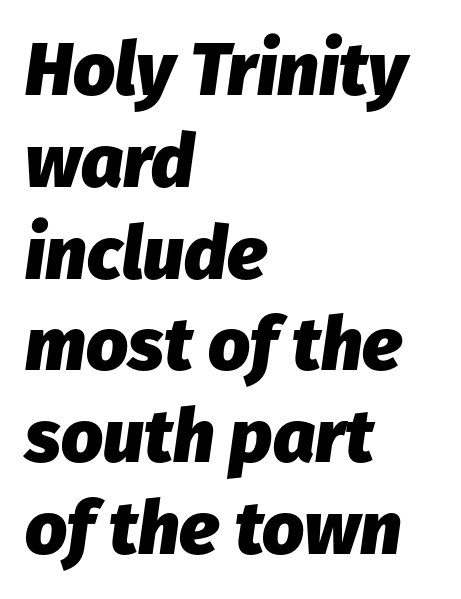
The image shows 74 px heavy type, italic (leaning right); set left-aligned, line spacing 1.24x, normal letter spacing, not underlined; low stroke contrast and a medium x-height.
